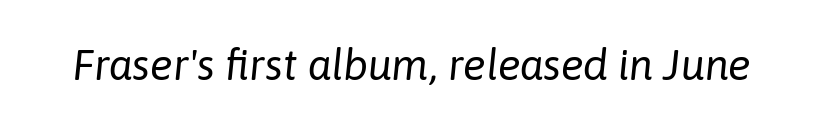
Q: Is the text bold? A: No.
Q: Is the text italic (slanted)? A: Yes, it leans right by about 6 degrees.
Q: Is the text underlined? A: No.
Q: Is the spacing between letters normal or unusually wide? A: Normal.
Q: Width (condensed, normal, or wide)? A: Normal.
Q: Stroke contrast? A: Low.
Q: x-height? A: Medium.
Q: Monospaced? A: No.
